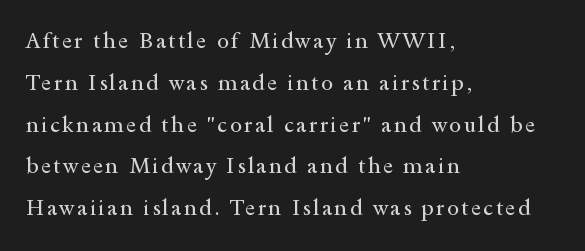
The image shows 22 px text type, upright; set left-aligned, loose line spacing (1.9x), not underlined.
